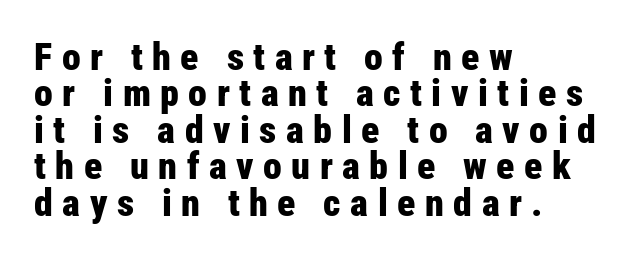
Q: Is the text bold? A: Yes.
Q: Is the text italic (slanted)? A: No, it is upright.
Q: Is the typeface a serif or a sans-serif typeface? A: Sans-serif.
Q: Is the text underlined? A: No.
Q: How is the paragraph aligned? A: Left-aligned.
Q: Is the spacing between letters normal or unusually wide? A: Unusually wide.
Q: Is the spacing between lines tight, normal or loose? A: Tight.
Q: Width (condensed, normal, or wide)? A: Condensed.
Q: Stroke contrast? A: Low.
Q: x-height? A: Medium.
Q: Monospaced? A: No.
